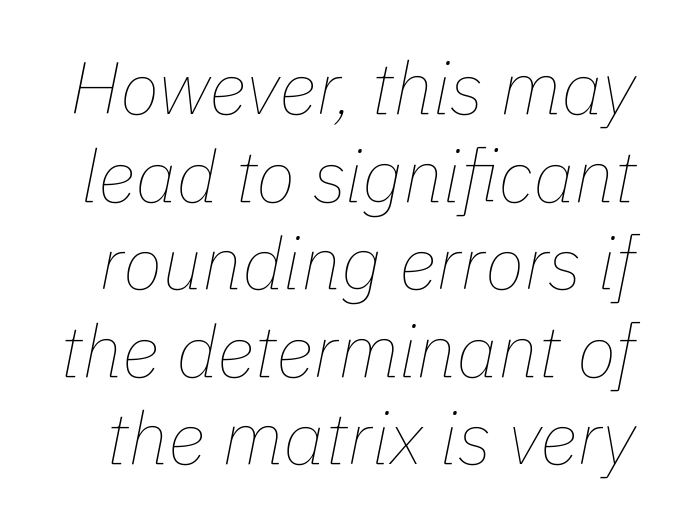
The image shows 73 px thin type, italic (leaning right); set line spacing 1.2x, normal letter spacing, not underlined; low stroke contrast and a medium x-height.
